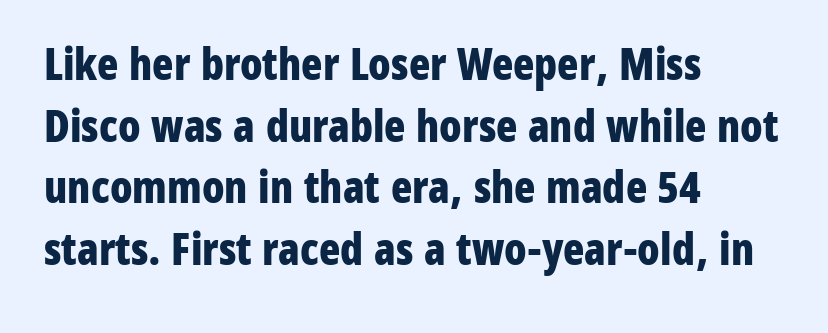
{"serif": "no", "italic": "no", "bold": "yes", "weight": "bold", "width": "condensed", "stroke_contrast": "low", "x_height": "medium", "monospaced": "no", "underline": "no", "align": "left", "line_spacing": "normal", "line_spacing_ratio": 1.4, "letter_spacing": "normal", "letter_spacing_em": 0.0, "glyph_px": 44}
